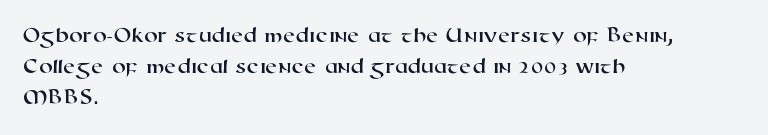
The image shows 22 px text type; set left-aligned, normal line spacing (1.42x), normal letter spacing, not underlined.
